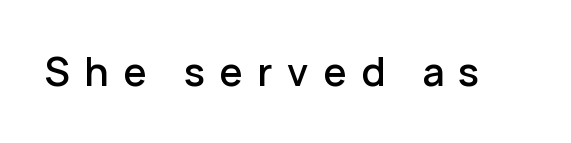
Nobody drew a line under any word here. The glyphs in this specimen are sans serif. The letters advance in unequal steps, a hallmark of proportional type. Display-style spreading of the glyphs; the letterfit is very open.
